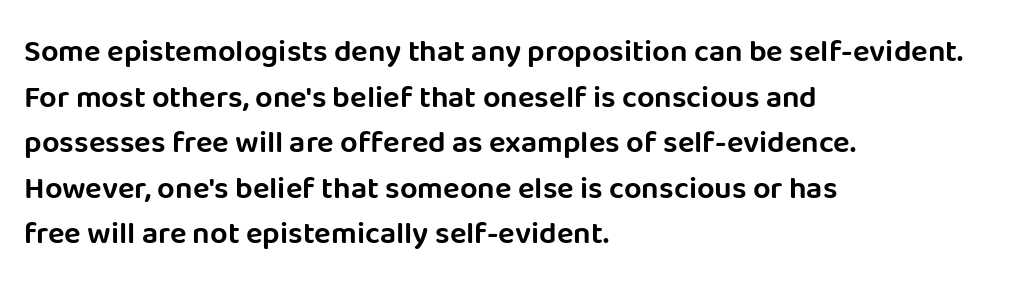
Q: Is the text italic (slanted)? A: No, it is upright.
Q: Is the typeface a serif or a sans-serif typeface? A: Sans-serif.
Q: Is the text underlined? A: No.
Q: How is the paragraph aligned? A: Left-aligned.
Q: Is the spacing between letters normal or unusually wide? A: Normal.
Q: Is the spacing between lines tight, normal or loose? A: Normal.
Q: Width (condensed, normal, or wide)? A: Normal.
Q: Stroke contrast? A: Low.
Q: x-height? A: Large.
Q: Monospaced? A: No.
